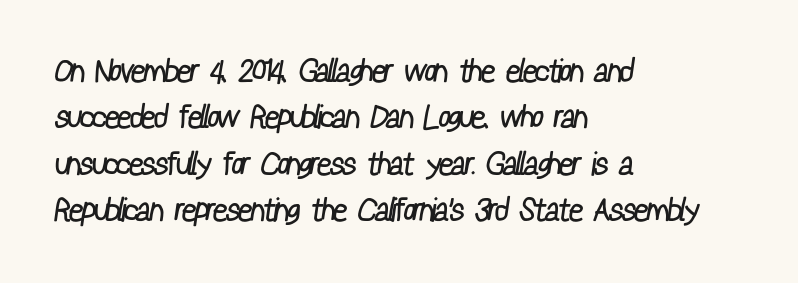
Typographically, this falls in the sans-serif category. Bold? No — there's no thickening of the strokes. These lines are rendered in a variable-pitch font. Compared with typical body copy, the letter spacing here is the same. This sample is left-justified, so line endings fall wherever the words run out. The baseline area is clear.
